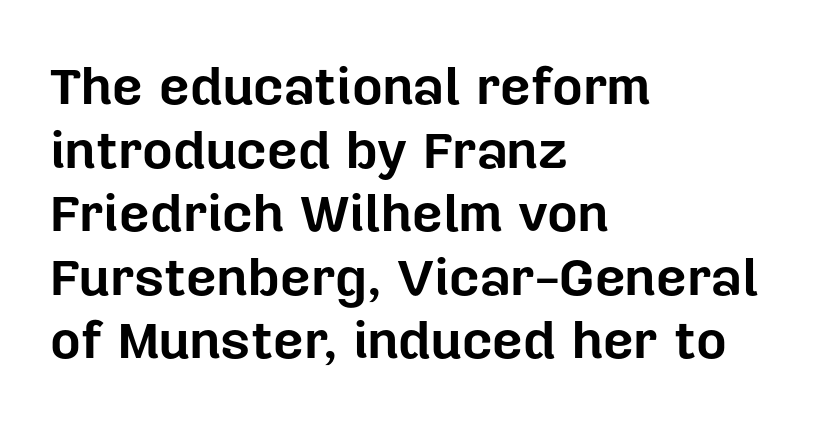
{"serif": "no", "italic": "no", "bold": "yes", "weight": "bold", "width": "normal", "stroke_contrast": "low", "x_height": "medium", "monospaced": "no", "underline": "no", "align": "left", "line_spacing_ratio": 1.2, "letter_spacing": "normal", "letter_spacing_em": 0.0, "glyph_px": 53}
